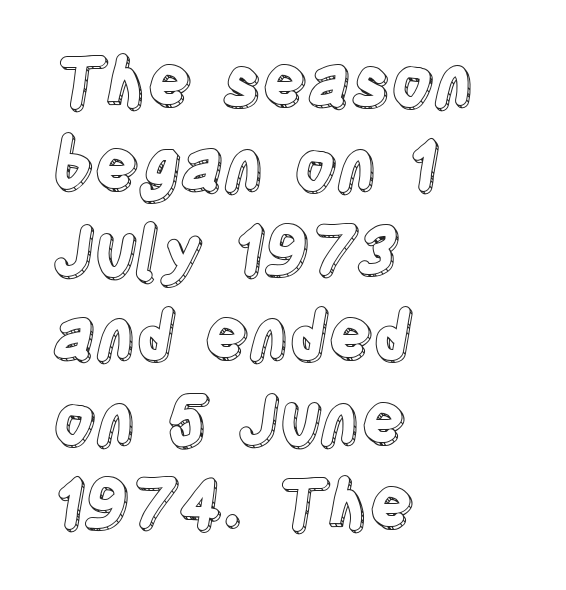
Q: Is the text italic (slanted)? A: Yes.
Q: Is the text underlined? A: No.
Q: How is the paragraph aligned? A: Left-aligned.
Q: Is the spacing between letters normal or unusually wide? A: Normal.
Q: Is the spacing between lines tight, normal or loose? A: Normal.
Q: Width (condensed, normal, or wide)? A: Condensed.
Q: x-height? A: Large.
Q: Monospaced? A: No.
